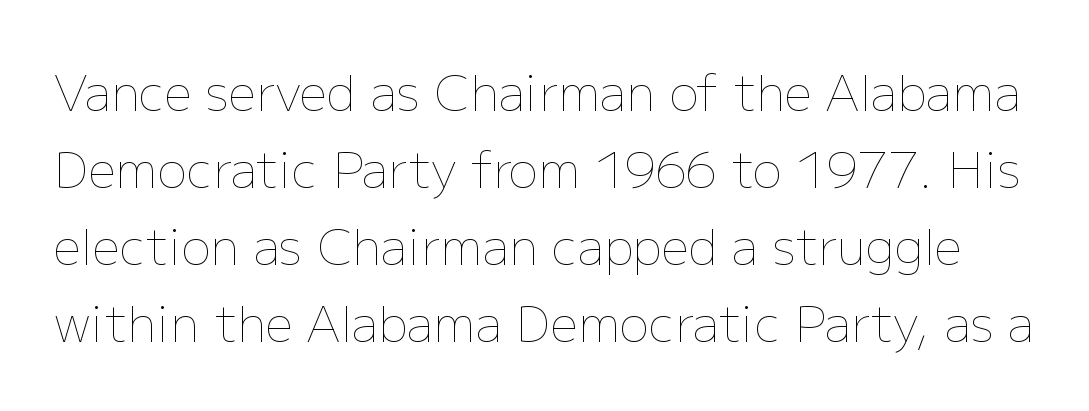
The image shows 49 px thin type, upright; set normal line spacing (1.57x), normal letter spacing, not underlined; low stroke contrast and a medium x-height.
